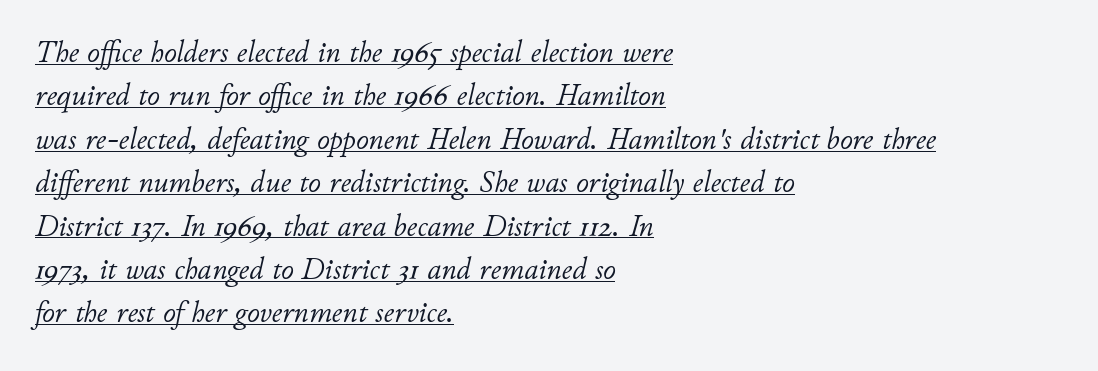
The image shows 31 px light type, italic (leaning right); set left-aligned, normal line spacing (1.4x), normal letter spacing, underlined; low stroke contrast and a small x-height.
